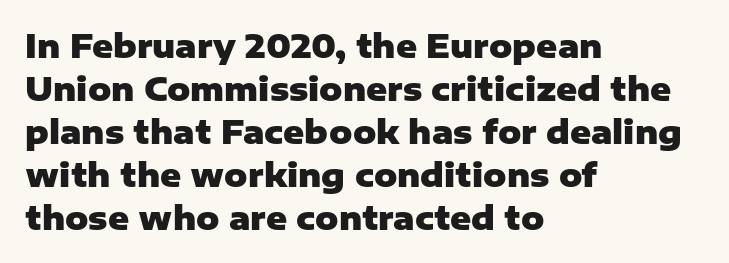
The paragraph shown leans on its left margin. The space beneath each line is pristine and unruled. The passage shown stacks its lines at a standard gap. Posture: vertical.
